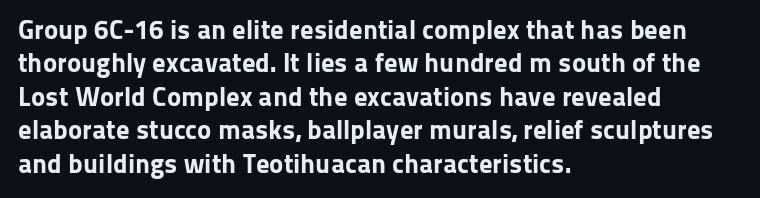
Q: Is the text bold? A: Yes.
Q: Is the text italic (slanted)? A: No, it is upright.
Q: Is the text underlined? A: No.
Q: How is the paragraph aligned? A: Left-aligned.
Q: Is the spacing between letters normal or unusually wide? A: Normal.
